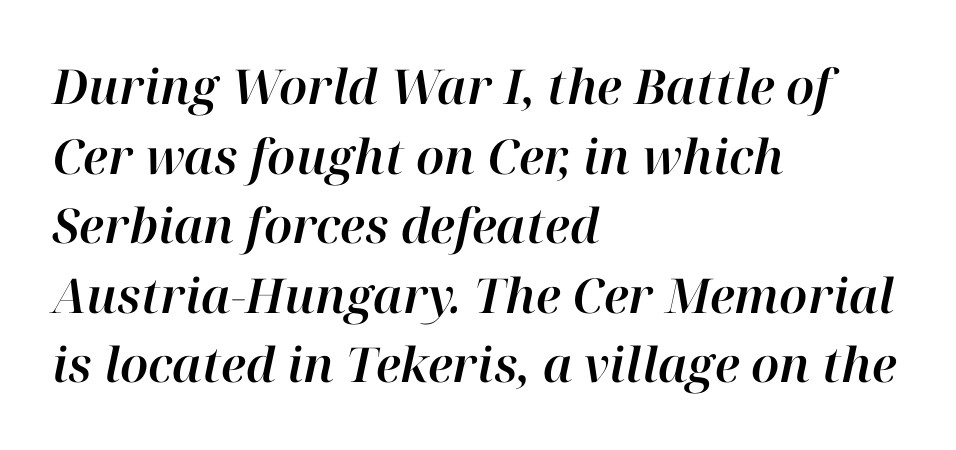
Quick note: underline off. Note the varied advance widths — an 'i' is clearly narrower than an 'm'. The paragraph shown leans on its left margin. This sample uses plain, unmodified letter spacing. The rendering applies a slant to the glyphs. In terms of leading, this rendering sits right in the middle.
